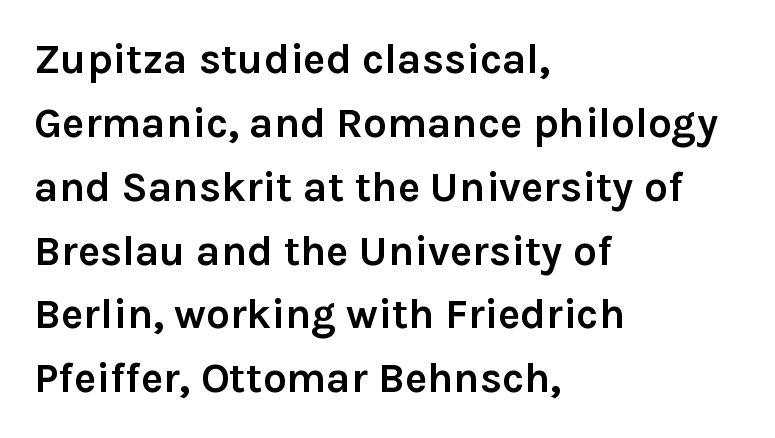
Q: Is the text bold? A: Yes.
Q: Is the text italic (slanted)? A: No, it is upright.
Q: Is the typeface a serif or a sans-serif typeface? A: Sans-serif.
Q: Is the text underlined? A: No.
Q: How is the paragraph aligned? A: Left-aligned.
Q: Is the spacing between letters normal or unusually wide? A: Normal.
Q: Is the spacing between lines tight, normal or loose? A: Normal.
Q: Width (condensed, normal, or wide)? A: Normal.
Q: Stroke contrast? A: Low.
Q: x-height? A: Medium.
Q: Monospaced? A: No.
